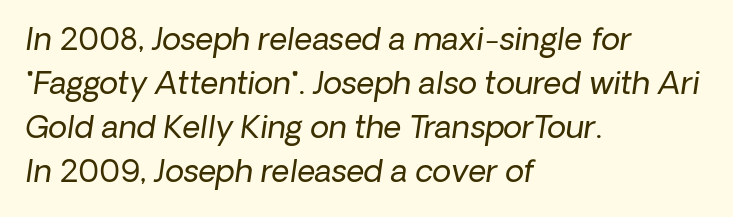
Q: Is the text bold? A: No.
Q: Is the typeface a serif or a sans-serif typeface? A: Sans-serif.
Q: Is the text underlined? A: No.
Q: How is the paragraph aligned? A: Left-aligned.
Q: Is the spacing between letters normal or unusually wide? A: Normal.
Q: Is the spacing between lines tight, normal or loose? A: Normal.
Q: Width (condensed, normal, or wide)? A: Normal.
Q: Stroke contrast? A: Low.
Q: x-height? A: Medium.
Q: Monospaced? A: No.
